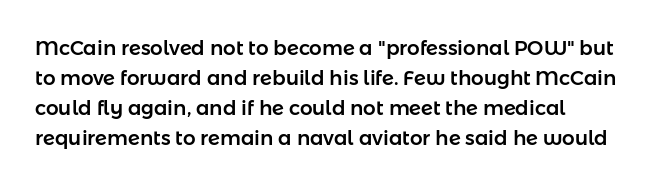
The image shows 20 px text type, upright; set left-aligned, normal line spacing (1.5x), normal letter spacing, not underlined.
